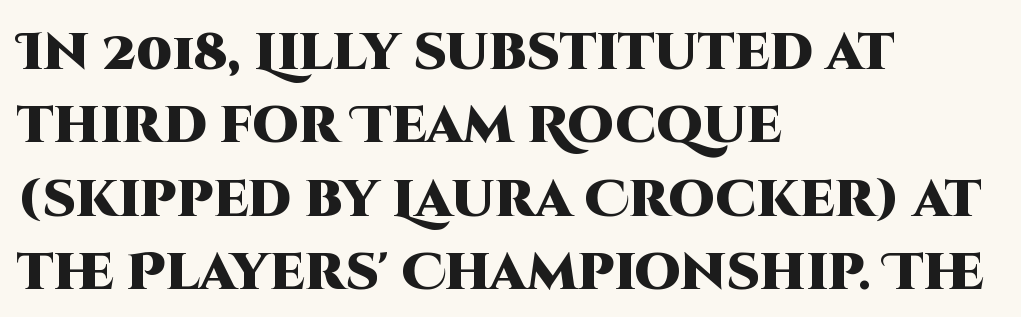
The image shows 52 px heavy sans-serif type, upright; set left-aligned, normal line spacing (1.41x), normal letter spacing, not underlined; high stroke contrast and a large x-height.
